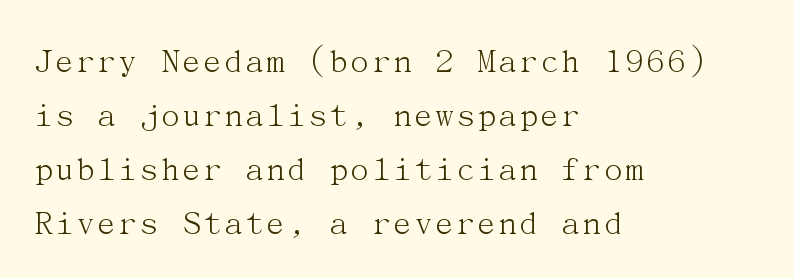
The image shows 36 px light serif type, upright; set left-aligned, normal line spacing (1.5x), normal letter spacing, not underlined; medium stroke contrast and a medium x-height.
